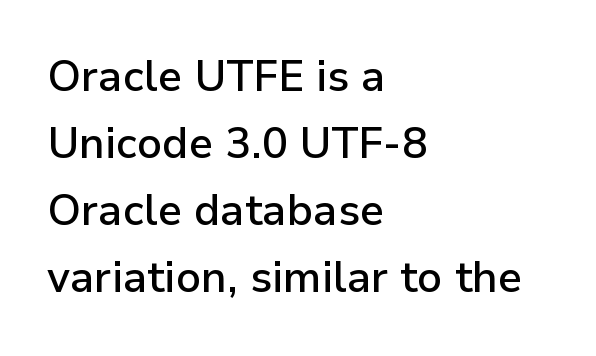
The image shows 43 px semibold sans-serif type, upright; set left-aligned, normal line spacing (1.56x), normal letter spacing, not underlined; low stroke contrast and a medium x-height.
